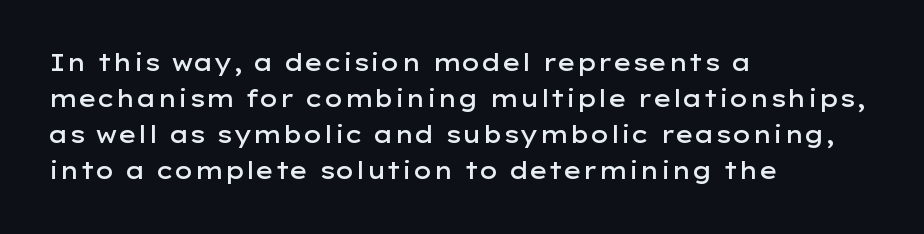
The image shows 23 px text type, upright; set left-aligned, normal line spacing (1.57x), normal letter spacing, not underlined.
